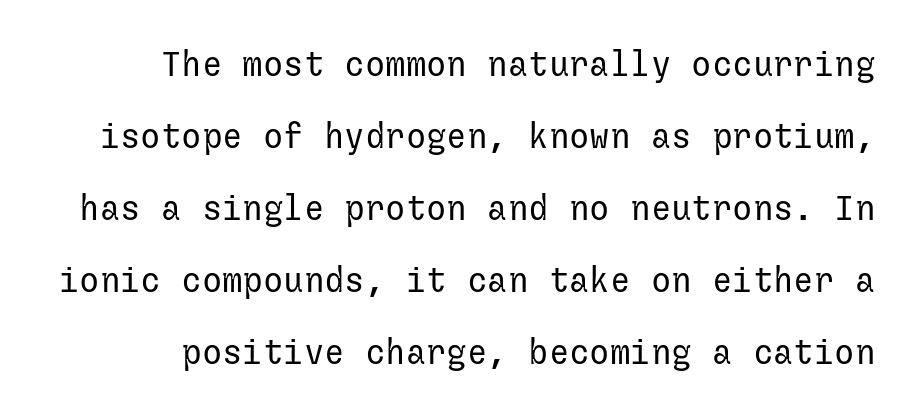
The letters sit at their default tracking, neither squeezed nor spread. Underlining? Definitely not there. This reads as an unemphasized weight, regular at the heaviest. Classification — sans serif. Leading: increased. Style check: upright.
